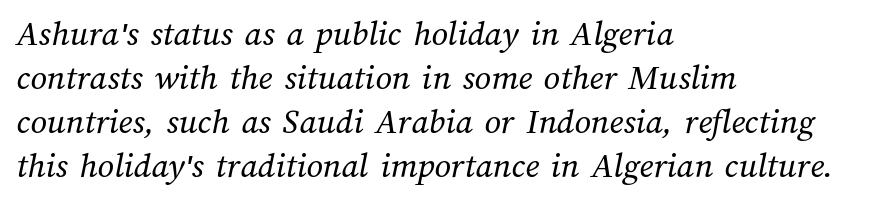
Q: Is the text bold? A: No.
Q: Is the text underlined? A: No.
Q: How is the paragraph aligned? A: Left-aligned.
Q: Is the spacing between letters normal or unusually wide? A: Normal.
Q: Width (condensed, normal, or wide)? A: Normal.
Q: Stroke contrast? A: Medium.
Q: x-height? A: Medium.
Q: Monospaced? A: No.
